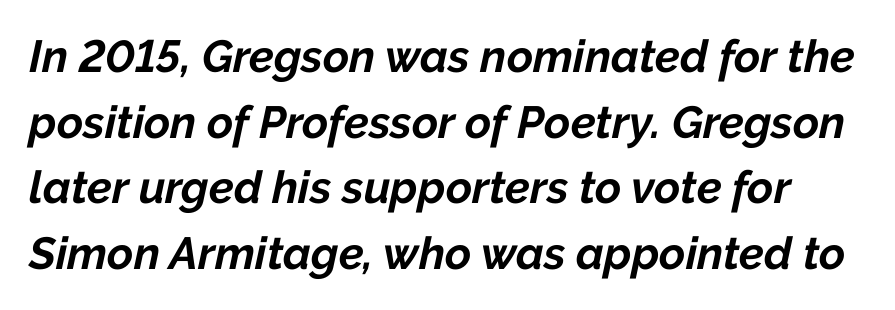
Q: Is the text bold? A: Yes.
Q: Is the text italic (slanted)? A: Yes, it leans right by about 12 degrees.
Q: Is the text underlined? A: No.
Q: Is the spacing between letters normal or unusually wide? A: Normal.
Q: Is the spacing between lines tight, normal or loose? A: Normal.
Q: Width (condensed, normal, or wide)? A: Normal.
Q: Stroke contrast? A: Low.
Q: x-height? A: Medium.
Q: Monospaced? A: No.
